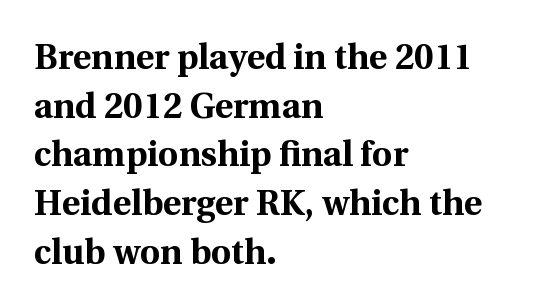
{"serif": "yes", "italic": "no", "bold": "yes", "weight": "bold", "width": "normal", "x_height": "medium", "monospaced": "no", "underline": "no", "align": "left", "line_spacing": "normal", "line_spacing_ratio": 1.39, "letter_spacing": "normal", "letter_spacing_em": 0.0, "glyph_px": 35}
